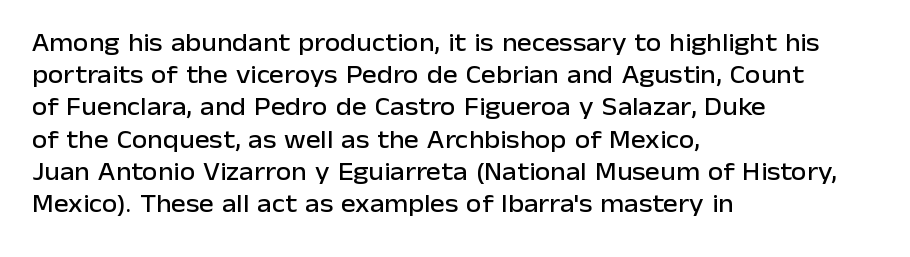
Q: Is the text italic (slanted)? A: No, it is upright.
Q: Is the text underlined? A: No.
Q: How is the paragraph aligned? A: Left-aligned.
Q: Is the spacing between letters normal or unusually wide? A: Normal.
Q: Is the spacing between lines tight, normal or loose? A: Normal.
